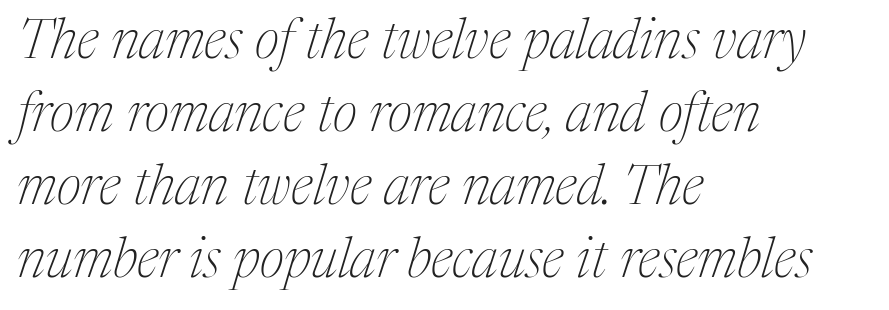
{"serif": "yes", "italic": "yes", "lean": "right", "slant_degrees": 17, "bold": "no", "weight": "thin", "width": "normal", "stroke_contrast": "medium", "x_height": "medium", "monospaced": "no", "underline": "no", "align": "left", "line_spacing": "normal", "line_spacing_ratio": 1.33, "letter_spacing": "normal", "letter_spacing_em": 0.0, "glyph_px": 55}
